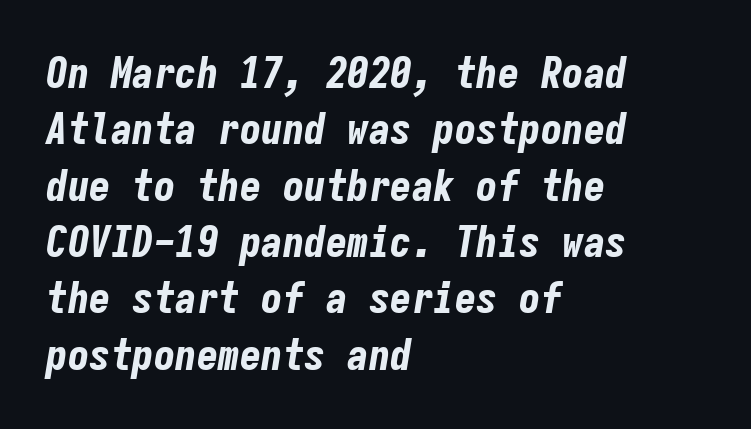
{"italic": "yes", "lean": "right", "slant_degrees": 9, "bold": "yes", "weight": "bold", "width": "condensed", "stroke_contrast": "low", "x_height": "medium", "monospaced": "yes", "underline": "no", "align": "left", "line_spacing": "normal", "line_spacing_ratio": 1.31, "letter_spacing": "normal", "letter_spacing_em": 0.0, "glyph_px": 43}
